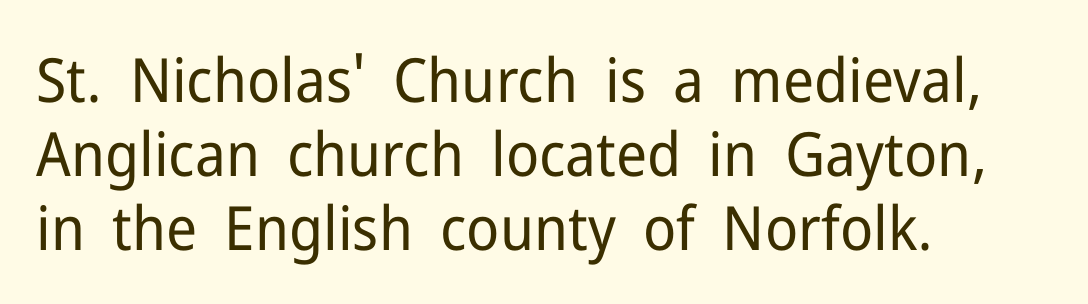
The image shows 61 px regular-weight sans-serif type, upright; set left-aligned, line spacing 1.21x, normal letter spacing, not underlined; low stroke contrast and a medium x-height.
